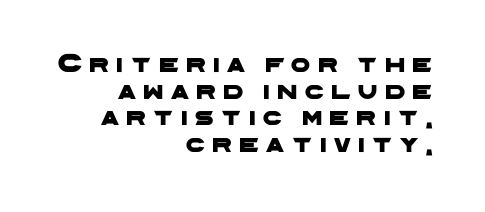
{"underline": "no", "align": "right", "line_spacing": "tight", "line_spacing_ratio": 0.99, "letter_spacing": "wide", "letter_spacing_em": 0.28, "glyph_px": 27}
